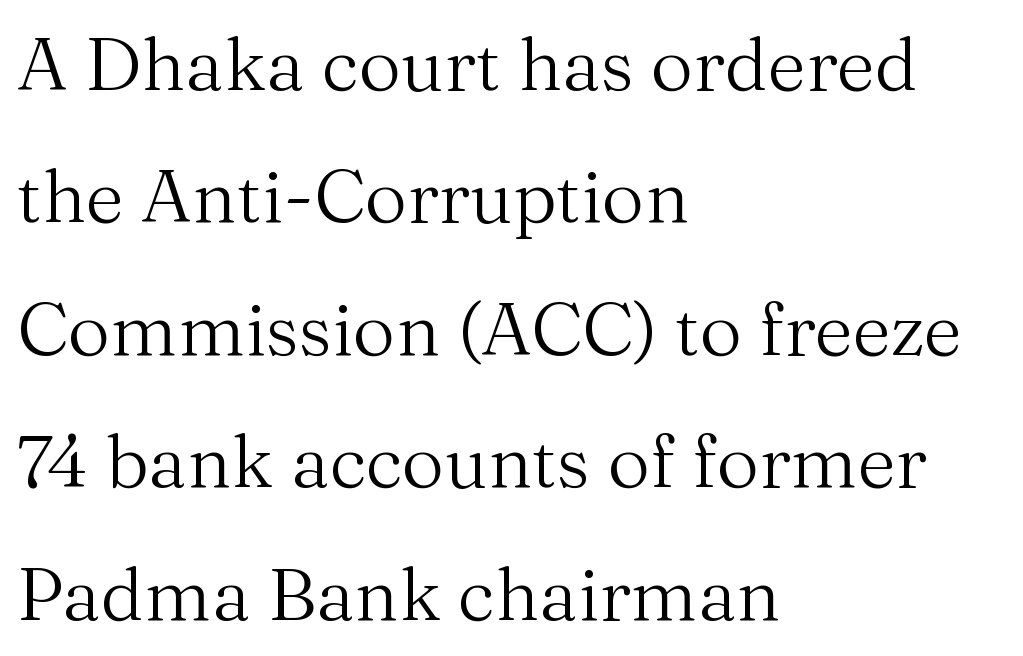
Q: Is the text bold? A: No.
Q: Is the text italic (slanted)? A: No, it is upright.
Q: Is the typeface a serif or a sans-serif typeface? A: Serif.
Q: Is the text underlined? A: No.
Q: How is the paragraph aligned? A: Left-aligned.
Q: Is the spacing between letters normal or unusually wide? A: Normal.
Q: Width (condensed, normal, or wide)? A: Normal.
Q: Stroke contrast? A: Medium.
Q: x-height? A: Medium.
Q: Monospaced? A: No.
